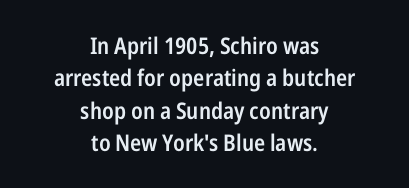
Q: Is the text bold? A: Semi-bold.
Q: Is the text italic (slanted)? A: No, it is upright.
Q: Is the text underlined? A: No.
Q: How is the paragraph aligned? A: Centered.
Q: Is the spacing between letters normal or unusually wide? A: Normal.
Q: Is the spacing between lines tight, normal or loose? A: Normal.
